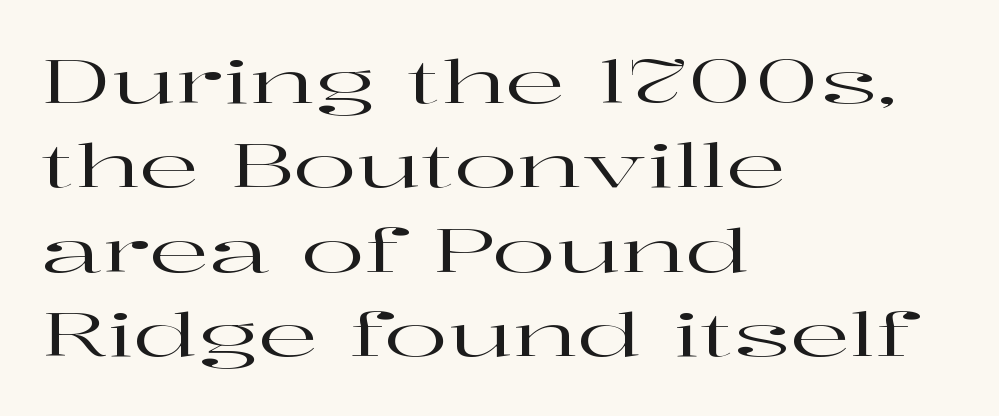
{"serif": "yes", "italic": "no", "width": "wide", "stroke_contrast": "high", "x_height": "medium", "monospaced": "no", "underline": "no", "align": "left", "line_spacing": "normal", "line_spacing_ratio": 1.43, "letter_spacing": "normal", "letter_spacing_em": 0.0, "glyph_px": 59}
